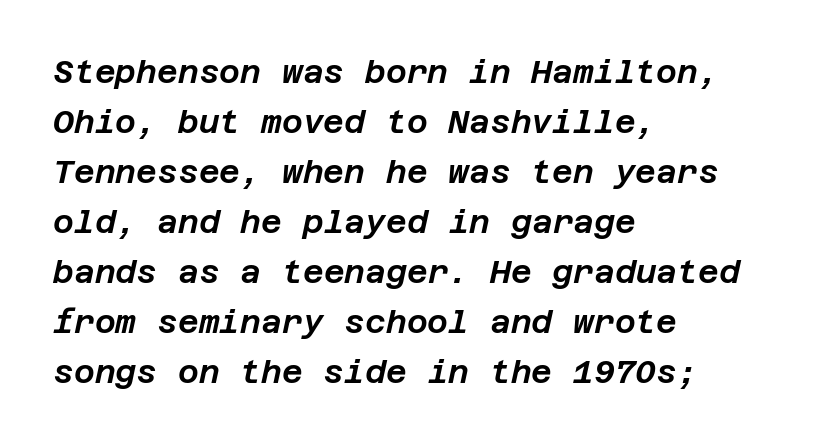
The rendering anchors every line to the left-hand side. The strip under each line holds only bare page. The lettering tilts uniformly, giving the passage an italic look. Reading down the column, the eye jumps a familiar distance to each next line. The letters sit at their default tracking, neither squeezed nor spread.
